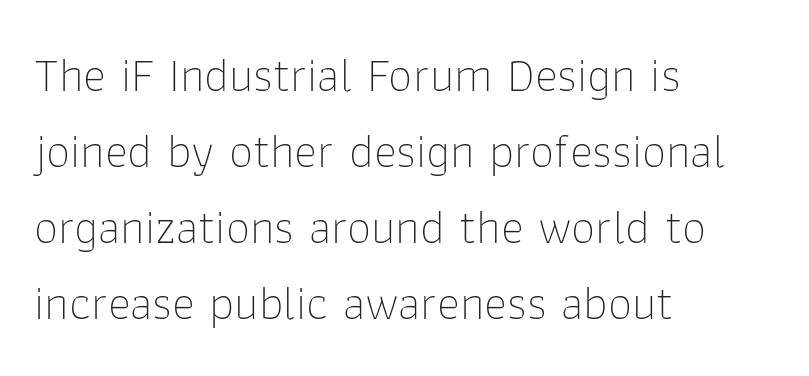
Caption: standard tracking, unaltered. This sample uses an upright cut, with every glyph sitting square on the baseline. In CSS terms this would be text-align: left. The face used here is proportionally spaced, like ordinary book or web type. In terms of leading, this rendering sits right in the middle. No extra ink here — the face is not bold.
